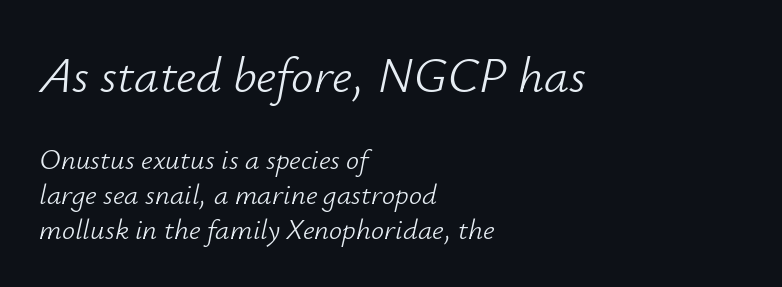
The image shows 50 px light type, italic (leaning right); set left-aligned, line spacing 1.19x, normal letter spacing, not underlined; the first (top) block is 1.72x larger; low stroke contrast and a small x-height.
